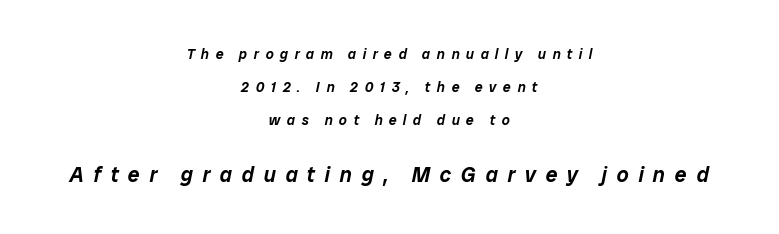
Q: Is the text italic (slanted)? A: Yes, it leans right by about 12 degrees.
Q: Is the text underlined? A: No.
Q: How is the paragraph aligned? A: Centered.
Q: Is the spacing between letters normal or unusually wide? A: Unusually wide.
Q: Is the spacing between lines tight, normal or loose? A: Loose.
Q: Which block of text is set in a larger size, the first (top) or the second (bottom)? A: The second (bottom) one.
